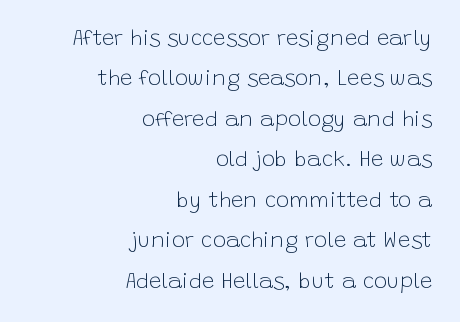
{"italic": "no", "bold": "no", "underline": "no", "align": "right", "line_spacing_ratio": 1.84, "letter_spacing": "normal", "letter_spacing_em": 0.0, "glyph_px": 22}
